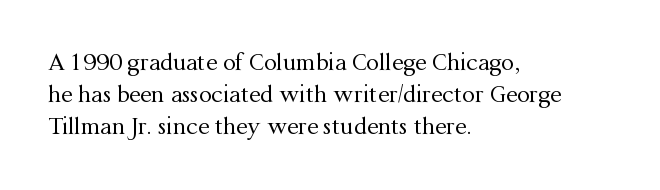
The image shows 23 px text type, upright; set left-aligned, normal line spacing (1.4x), normal letter spacing, not underlined.
